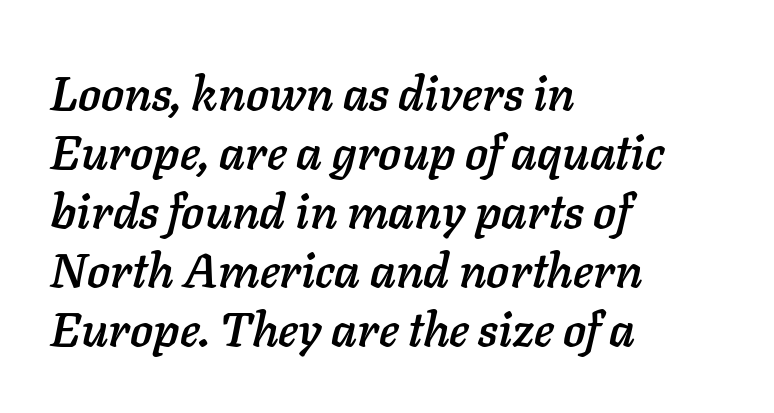
{"italic": "yes", "lean": "right", "slant_degrees": 11, "width": "normal", "stroke_contrast": "low", "x_height": "medium", "monospaced": "no", "underline": "no", "align": "left", "line_spacing_ratio": 1.23, "letter_spacing": "normal", "letter_spacing_em": 0.0, "glyph_px": 48}
